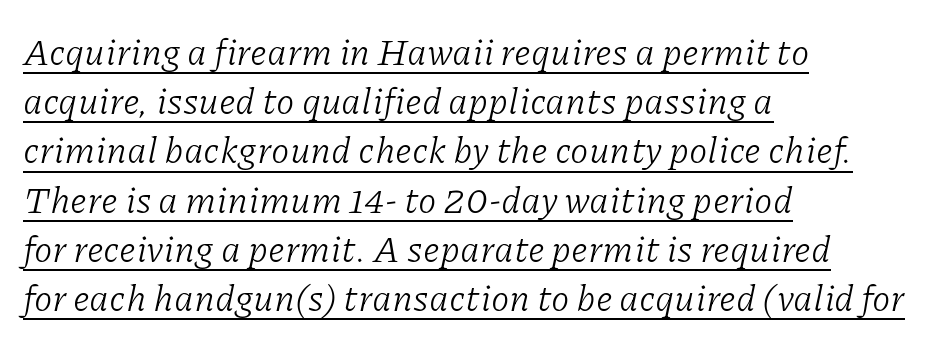
The image shows 37 px light serif type, italic (leaning right); set left-aligned, normal line spacing (1.33x), normal letter spacing, underlined; low stroke contrast and a medium x-height.
